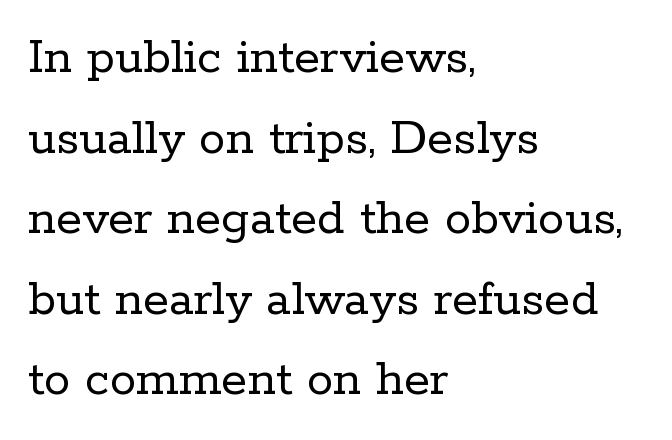
{"serif": "yes", "italic": "no", "bold": "no", "weight": "regular", "width": "normal", "stroke_contrast": "low", "x_height": "medium", "monospaced": "no", "underline": "no", "align": "left", "line_spacing": "normal", "line_spacing_ratio": 1.52, "letter_spacing": "normal", "letter_spacing_em": 0.0, "glyph_px": 53}
